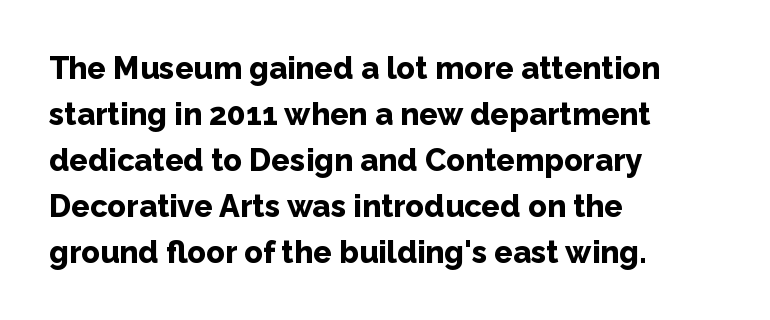
Q: Is the text bold? A: Yes.
Q: Is the text italic (slanted)? A: No, it is upright.
Q: Is the typeface a serif or a sans-serif typeface? A: Sans-serif.
Q: Is the text underlined? A: No.
Q: How is the paragraph aligned? A: Left-aligned.
Q: Is the spacing between letters normal or unusually wide? A: Normal.
Q: Is the spacing between lines tight, normal or loose? A: Normal.
Q: Width (condensed, normal, or wide)? A: Normal.
Q: Stroke contrast? A: Low.
Q: x-height? A: Medium.
Q: Monospaced? A: No.
